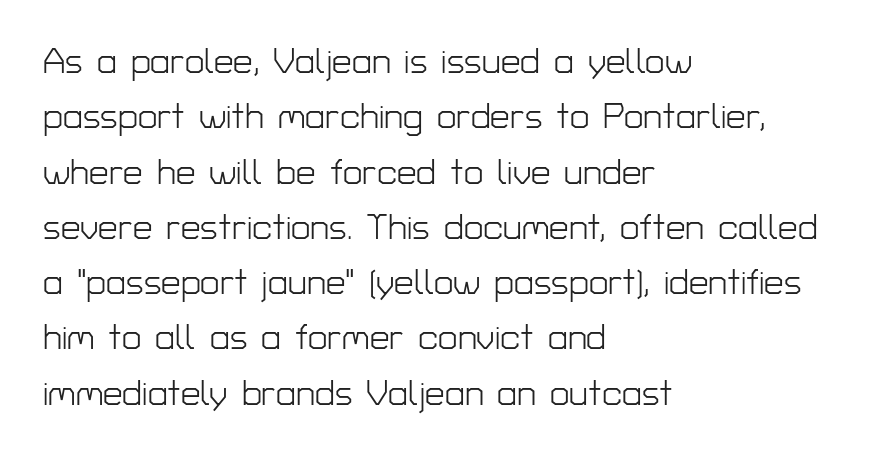
Each word holds together tightly as a unit, with standard inter-letter gaps. No heavy texture on the line: the type isn't bold. Nope, no serifs anywhere on these letters. This block has exactly the height ordinary leading produces. You could not count columns in this text — the font is proportionally spaced.
